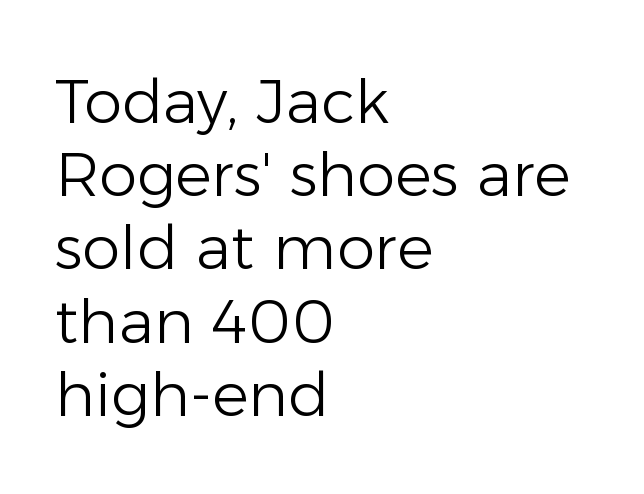
These lines stack with their left ends in a neat column. Check the space under the baseline: it is left empty. Nobody touched the tracking dial on this one. The rendering shows plain stroke endings on the letterforms — a sans-serif design. The weight tops out at a normal text grade. These lines are rendered in a variable-pitch font.
